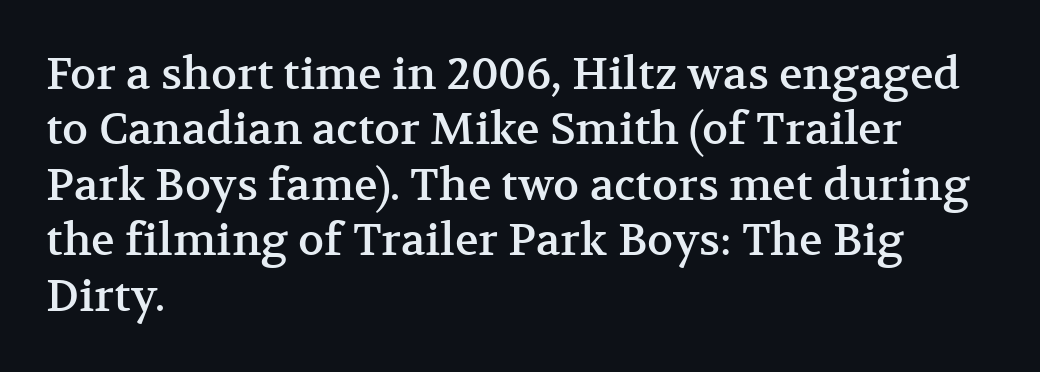
The image shows 44 px serif type, upright; set left-aligned, normal line spacing (1.26x), normal letter spacing, not underlined; medium stroke contrast and a medium x-height.
